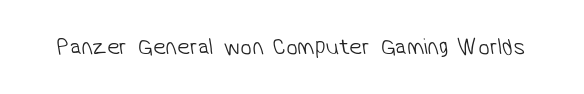
The image shows 23 px text type; set normal letter spacing, not underlined.
